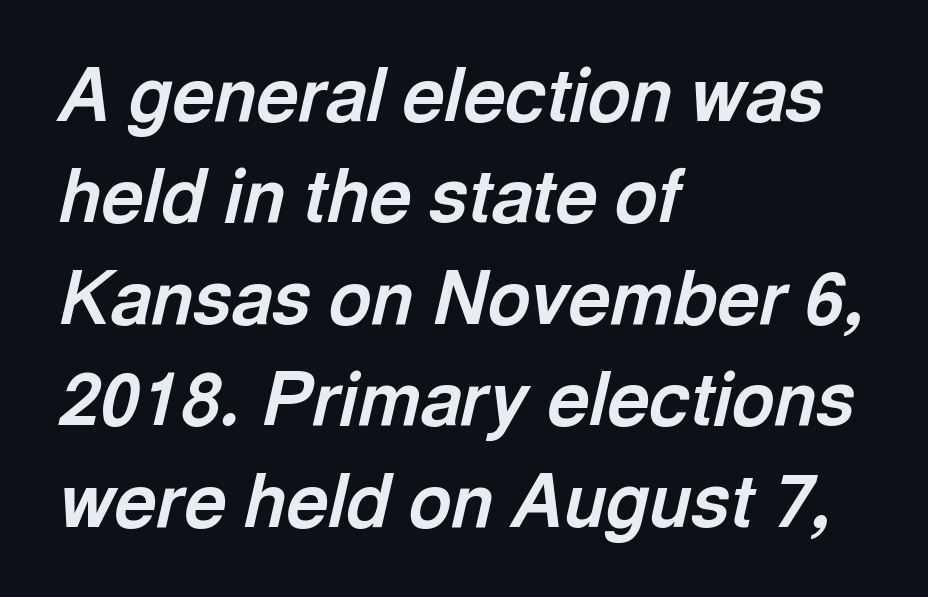
The image shows 73 px bold type, italic (leaning right); set left-aligned, normal line spacing (1.39x), normal letter spacing, not underlined; a medium x-height.
